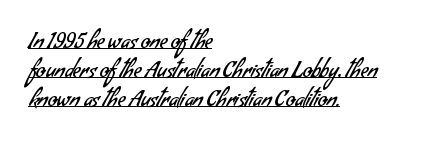
Q: Is the text bold? A: No.
Q: Is the text underlined? A: Yes.
Q: How is the paragraph aligned? A: Left-aligned.
Q: Is the spacing between letters normal or unusually wide? A: Normal.
Q: Is the spacing between lines tight, normal or loose? A: Normal.
